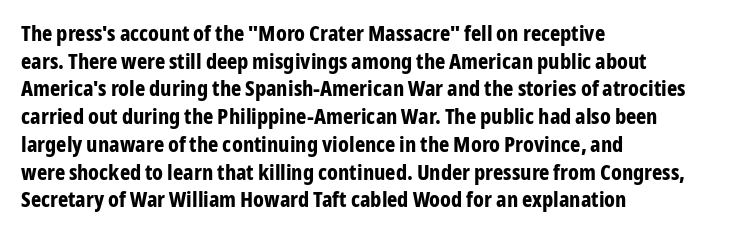
{"italic": "no", "bold": "yes", "underline": "no", "align": "left", "line_spacing": "normal", "line_spacing_ratio": 1.26, "letter_spacing": "normal", "letter_spacing_em": 0.0, "glyph_px": 22}
